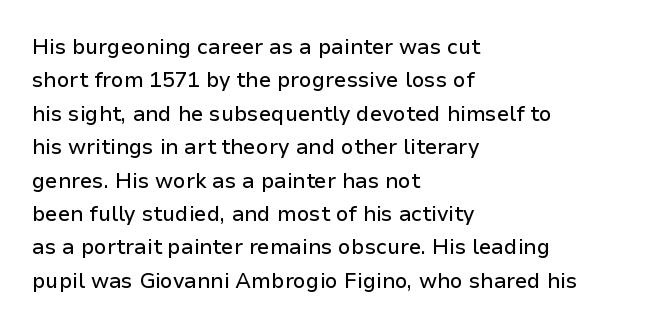
The image shows 21 px text type, upright; set left-aligned, normal line spacing (1.59x), normal letter spacing, not underlined.
